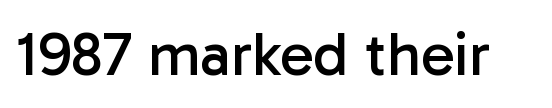
{"serif": "no", "italic": "no", "bold": "no", "weight": "regular", "width": "normal", "stroke_contrast": "low", "x_height": "medium", "monospaced": "no", "underline": "no", "letter_spacing": "normal", "letter_spacing_em": 0.0, "glyph_px": 62}
